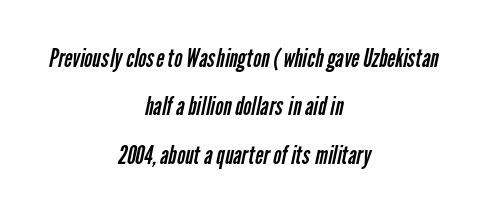
Q: Is the text bold? A: No.
Q: Is the text underlined? A: No.
Q: How is the paragraph aligned? A: Centered.
Q: Is the spacing between letters normal or unusually wide? A: Normal.
Q: Is the spacing between lines tight, normal or loose? A: Loose.
